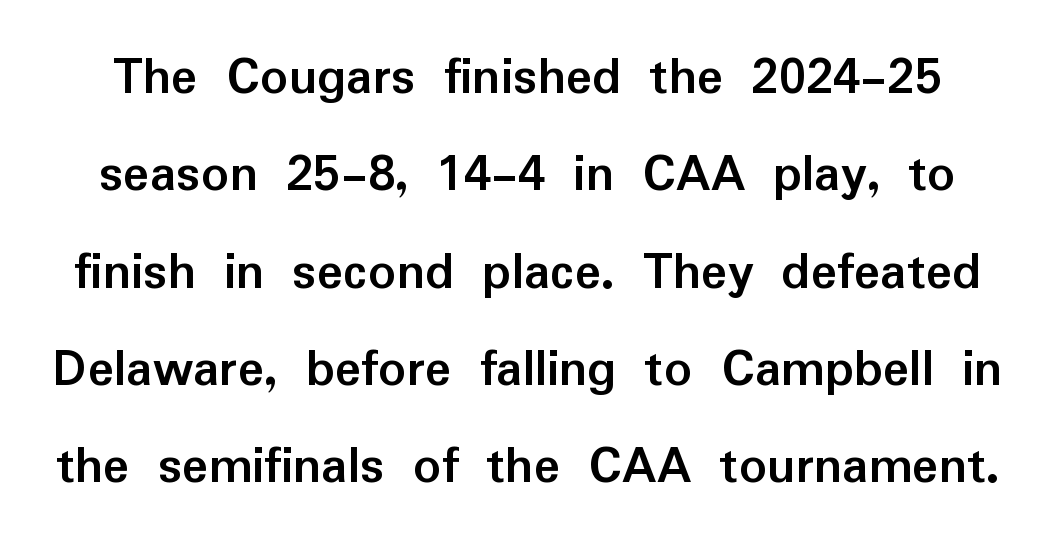
Q: Is the text bold? A: Yes.
Q: Is the text italic (slanted)? A: No, it is upright.
Q: Is the typeface a serif or a sans-serif typeface? A: Sans-serif.
Q: Is the text underlined? A: No.
Q: Is the spacing between letters normal or unusually wide? A: Normal.
Q: Width (condensed, normal, or wide)? A: Normal.
Q: Stroke contrast? A: Low.
Q: x-height? A: Medium.
Q: Monospaced? A: No.
